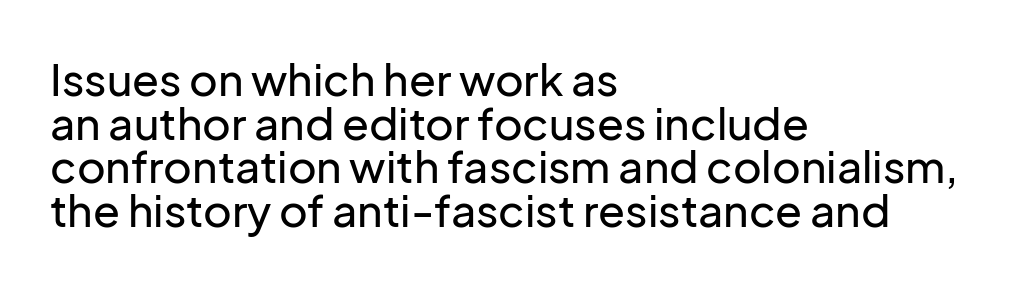
The image shows 44 px sans-serif type, upright; set left-aligned, tight line spacing (0.99x), normal letter spacing, not underlined; low stroke contrast and a medium x-height.
